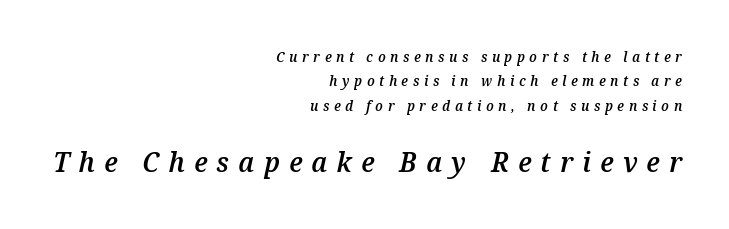
The image shows 28 px semibold type, italic (leaning right); set right-aligned, line spacing 1.74x, unusually wide letter spacing (+0.33 em), not underlined; the second (bottom) block is 2.0x larger; medium stroke contrast and a medium x-height.
